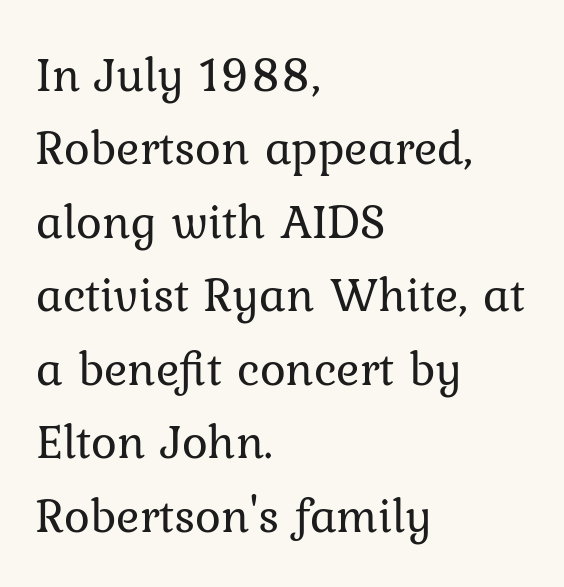
The image shows 49 px regular-weight type, upright; set left-aligned, normal line spacing (1.5x), normal letter spacing, not underlined; low stroke contrast and a medium x-height.
